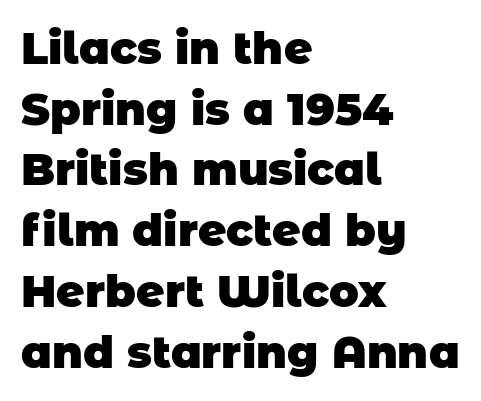
The image shows 44 px heavy sans-serif type; set left-aligned, normal line spacing (1.38x), normal letter spacing, not underlined; low stroke contrast and a large x-height.
